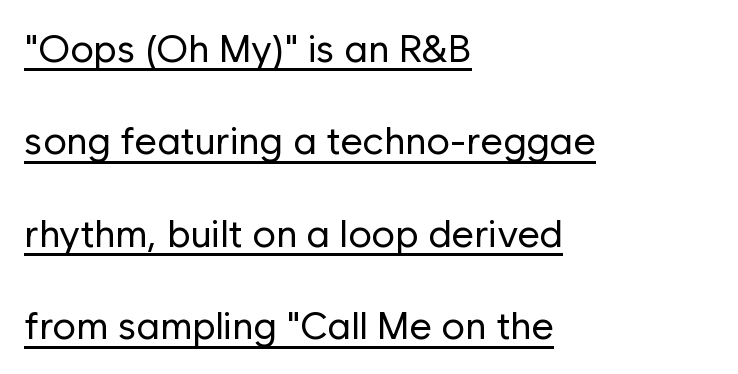
{"serif": "no", "italic": "no", "bold": "no", "weight": "regular", "width": "normal", "stroke_contrast": "low", "x_height": "medium", "monospaced": "no", "underline": "yes", "align": "left", "line_spacing": "loose", "line_spacing_ratio": 2.37, "letter_spacing": "normal", "letter_spacing_em": 0.0, "glyph_px": 39}
